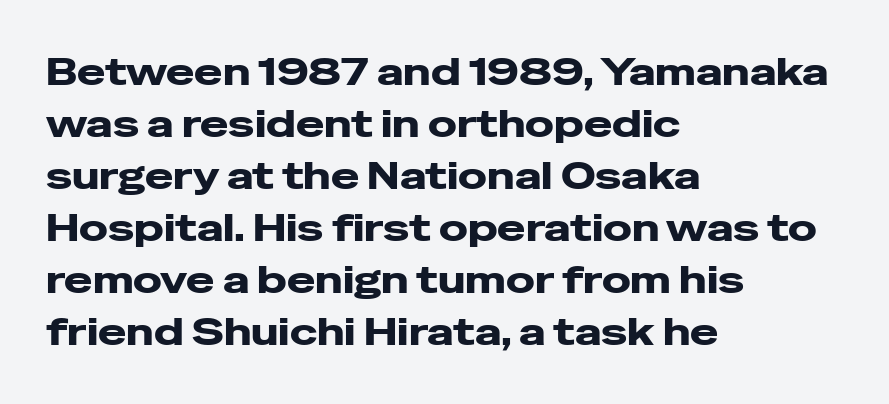
Heavy, bold letterforms. Standard letterfit; no display-style spreading of the glyphs. Varying glyph widths throughout — classic text-font behaviour. Posture: straight, roman, zero tilt. Lines of text with bare space underneath. Reading down the column, the eye jumps a familiar distance to each next line.
